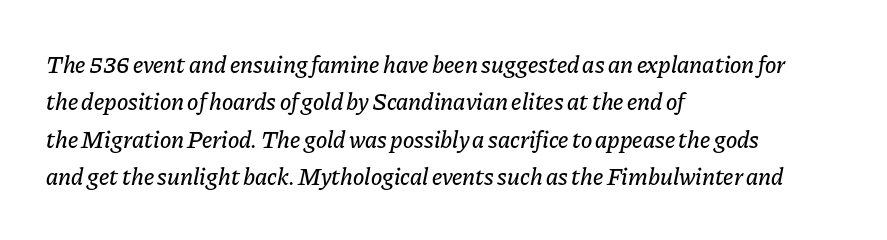
The image shows 24 px text type, italic (leaning right); set left-aligned, normal line spacing (1.56x), normal letter spacing, not underlined.
